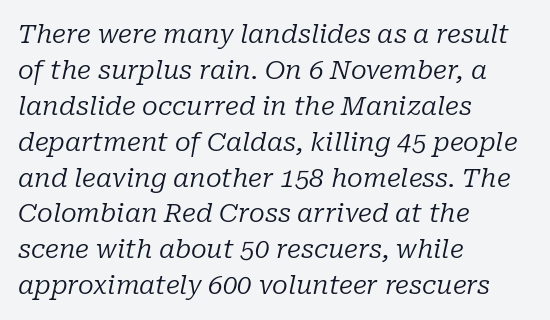
The image shows 26 px text type, italic (leaning right); set left-aligned, normal line spacing (1.38x), normal letter spacing, not underlined.
